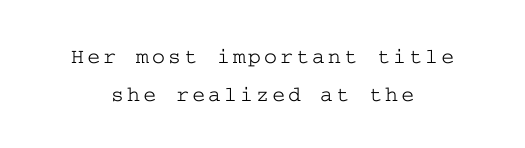
Underlining? Definitely not there. Layout note: lines centered. Designer's note — italics off, roman on.
